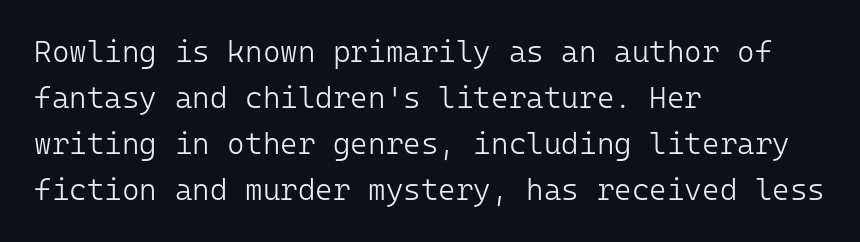
The image shows 30 px light sans-serif type, upright, monospaced; set left-aligned, normal line spacing (1.53x), normal letter spacing, not underlined; low stroke contrast and a medium x-height.
